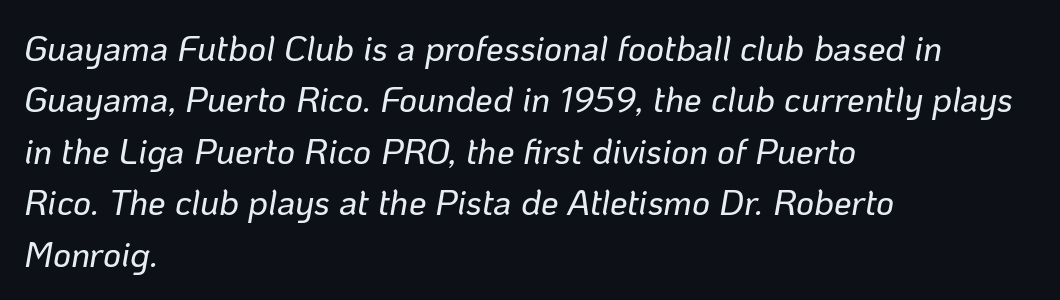
{"italic": "yes", "lean": "right", "slant_degrees": 10, "width": "normal", "stroke_contrast": "low", "x_height": "medium", "monospaced": "no", "underline": "no", "align": "left", "line_spacing": "normal", "line_spacing_ratio": 1.47, "letter_spacing": "normal", "letter_spacing_em": 0.0, "glyph_px": 35}
